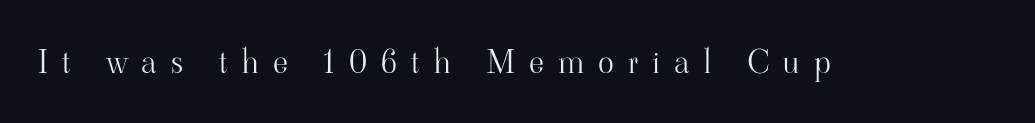
{"serif": "yes", "italic": "no", "bold": "no", "weight": "light", "width": "normal", "stroke_contrast": "high", "x_height": "small", "monospaced": "no", "underline": "no", "letter_spacing": "wide", "letter_spacing_em": 0.43, "glyph_px": 33}
